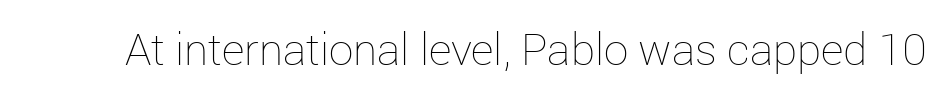
The image shows 44 px thin type, upright; set normal letter spacing, not underlined; low stroke contrast and a medium x-height.
